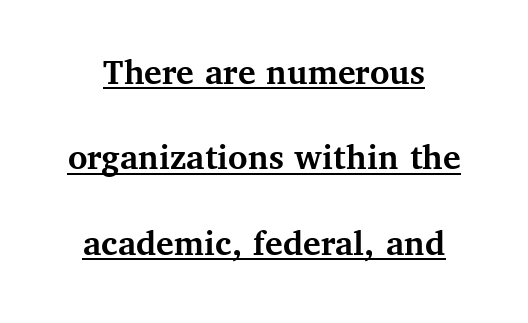
The image shows 37 px semibold serif type, upright; set centered, loose line spacing (2.31x), normal letter spacing, underlined; medium stroke contrast and a medium x-height.
